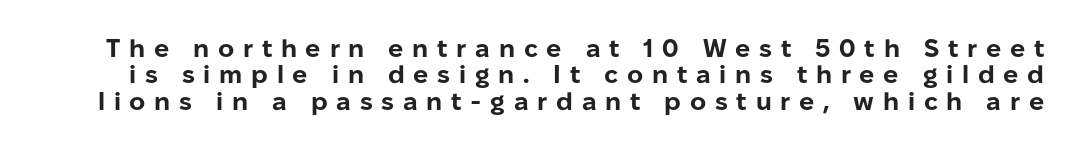
The image shows 25 px bold type, upright; set tight line spacing (1.06x), unusually wide letter spacing (+0.35 em), not underlined.
